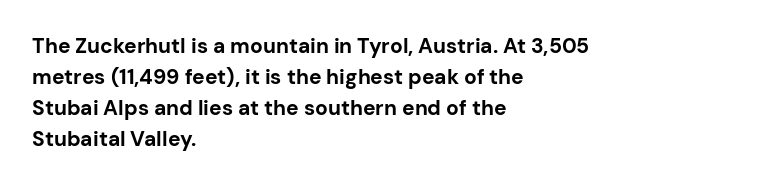
The image shows 21 px bold type, upright; set left-aligned, normal line spacing (1.48x), normal letter spacing, not underlined.
